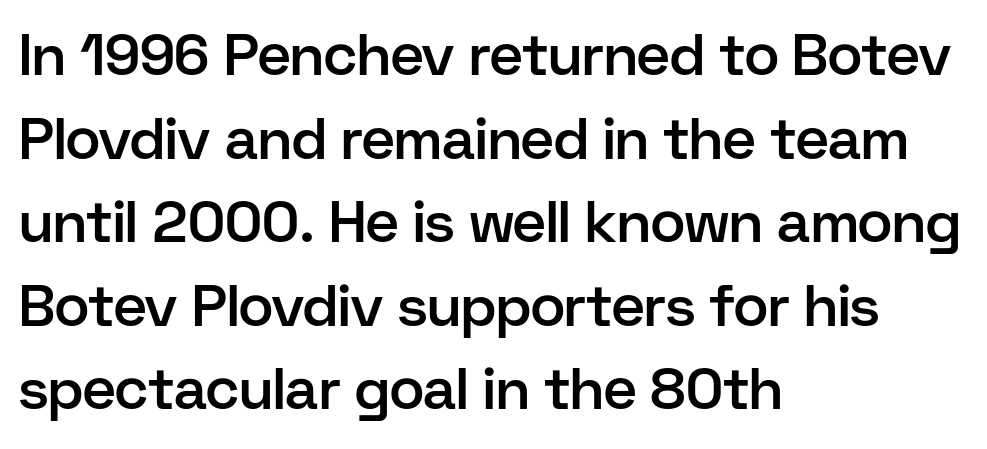
Looks like regular typesetting: each glyph gets only the width it needs. Emphasis by weight is partial: semibold. The horizontal fit of the characters is conventional and even. No italicization has been applied; the sample stays upright. Letters rest on an invisible, unmarked baseline.
